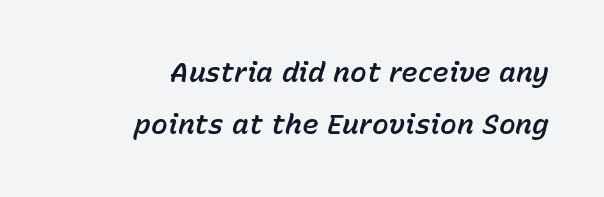
Q: Is the text italic (slanted)? A: Yes, it leans right by about 15 degrees.
Q: Is the text underlined? A: No.
Q: How is the paragraph aligned? A: Right-aligned.
Q: Is the spacing between letters normal or unusually wide? A: Normal.
Q: Width (condensed, normal, or wide)? A: Normal.
Q: Stroke contrast? A: Low.
Q: x-height? A: Medium.
Q: Monospaced? A: No.
